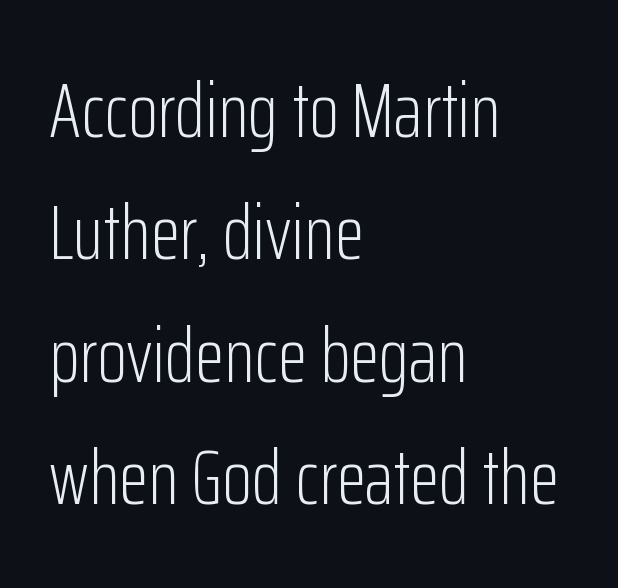
A typesetter would call this zero additional tracking. Is there much room between lines? A standard amount, neither cramped nor airy. The typeface has the unassuming heft of standard copy or less. Each letter keeps its own natural width here, so spacing adapts to shape.
